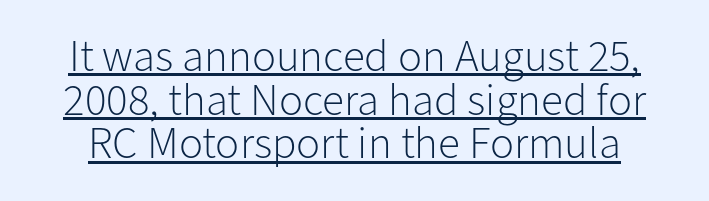
The image shows 45 px light sans-serif type, upright; set tight line spacing (0.97x), normal letter spacing, underlined; low stroke contrast and a medium x-height.
